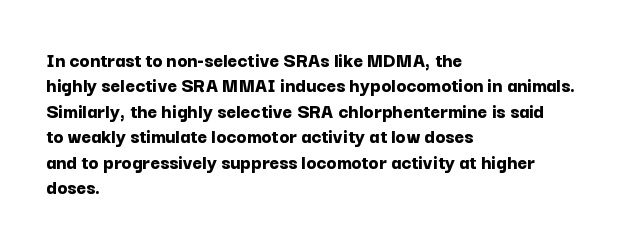
Q: Is the text bold? A: Yes.
Q: Is the text italic (slanted)? A: No, it is upright.
Q: Is the text underlined? A: No.
Q: How is the paragraph aligned? A: Left-aligned.
Q: Is the spacing between letters normal or unusually wide? A: Normal.
